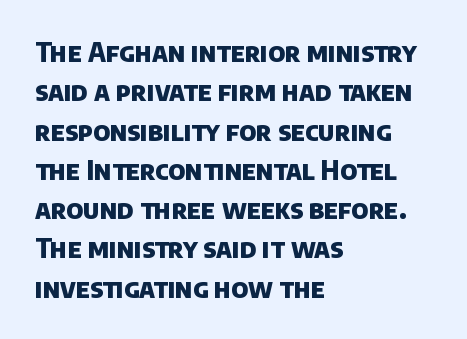
{"bold": "yes", "underline": "no", "align": "left", "line_spacing": "normal", "line_spacing_ratio": 1.51, "letter_spacing": "normal", "letter_spacing_em": 0.0, "glyph_px": 26}
